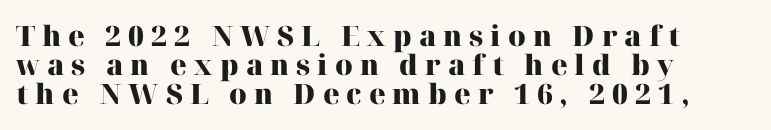
{"serif": "yes", "italic": "no", "bold": "yes", "weight": "heavy", "width": "normal", "stroke_contrast": "high", "x_height": "medium", "monospaced": "no", "underline": "no", "align": "left", "line_spacing": "tight", "line_spacing_ratio": 1.04, "letter_spacing": "wide", "letter_spacing_em": 0.25, "glyph_px": 28}
